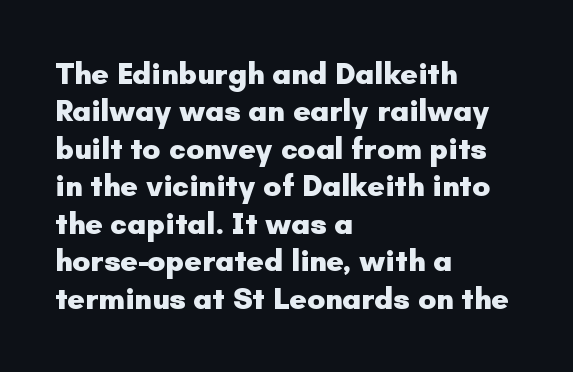
{"serif": "no", "italic": "no", "bold": "yes", "weight": "heavy", "width": "normal", "stroke_contrast": "low", "x_height": "small", "monospaced": "no", "underline": "no", "align": "left", "line_spacing": "normal", "line_spacing_ratio": 1.25, "letter_spacing": "normal", "letter_spacing_em": 0.0, "glyph_px": 30}
